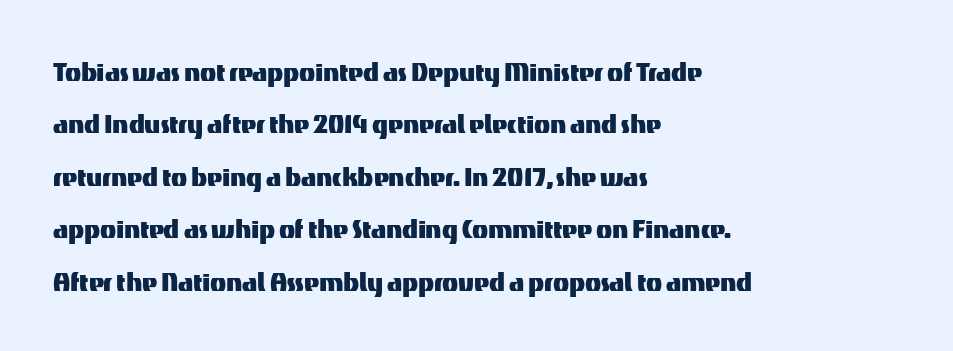
Q: Is the text italic (slanted)? A: No, it is upright.
Q: Is the typeface a serif or a sans-serif typeface? A: Sans-serif.
Q: Is the text underlined? A: No.
Q: How is the paragraph aligned? A: Left-aligned.
Q: Is the spacing between letters normal or unusually wide? A: Normal.
Q: Is the spacing between lines tight, normal or loose? A: Normal.
Q: Width (condensed, normal, or wide)? A: Normal.
Q: Stroke contrast? A: Medium.
Q: x-height? A: Medium.
Q: Monospaced? A: No.
